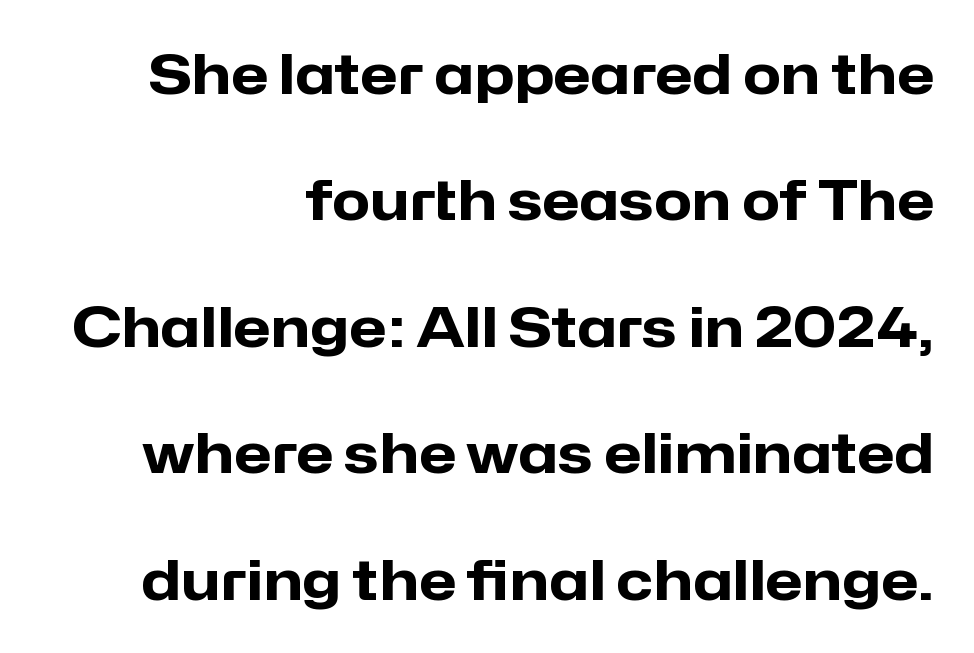
{"serif": "no", "italic": "no", "bold": "yes", "weight": "heavy", "width": "normal", "stroke_contrast": "low", "x_height": "medium", "monospaced": "no", "underline": "no", "align": "right", "line_spacing": "loose", "line_spacing_ratio": 2.3, "letter_spacing": "normal", "letter_spacing_em": 0.0, "glyph_px": 55}
